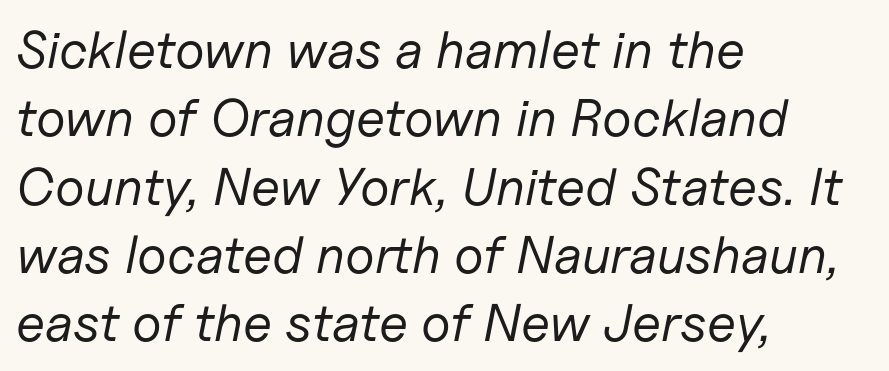
{"italic": "yes", "lean": "right", "slant_degrees": 11, "bold": "no", "weight": "regular", "width": "normal", "stroke_contrast": "low", "x_height": "medium", "monospaced": "no", "underline": "no", "align": "left", "line_spacing": "normal", "line_spacing_ratio": 1.29, "letter_spacing": "normal", "letter_spacing_em": 0.0, "glyph_px": 53}
